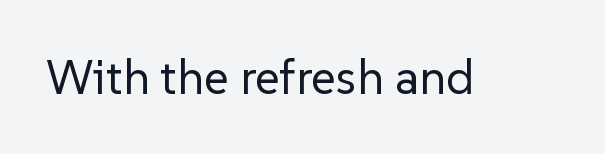
The image shows 48 px regular-weight sans-serif type, upright; set normal letter spacing, not underlined; low stroke contrast and a medium x-height.
